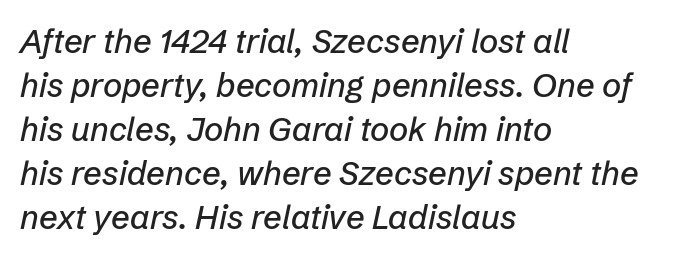
{"italic": "yes", "lean": "right", "slant_degrees": 12, "width": "normal", "stroke_contrast": "low", "x_height": "medium", "monospaced": "no", "underline": "no", "align": "left", "line_spacing": "normal", "line_spacing_ratio": 1.33, "letter_spacing": "normal", "letter_spacing_em": 0.0, "glyph_px": 33}
